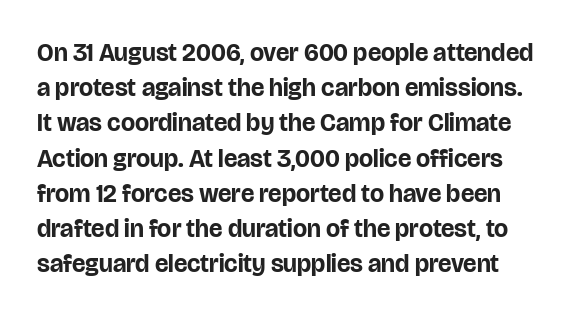
Q: Is the text bold? A: Yes.
Q: Is the text italic (slanted)? A: No, it is upright.
Q: Is the text underlined? A: No.
Q: Is the spacing between letters normal or unusually wide? A: Normal.
Q: Is the spacing between lines tight, normal or loose? A: Normal.
